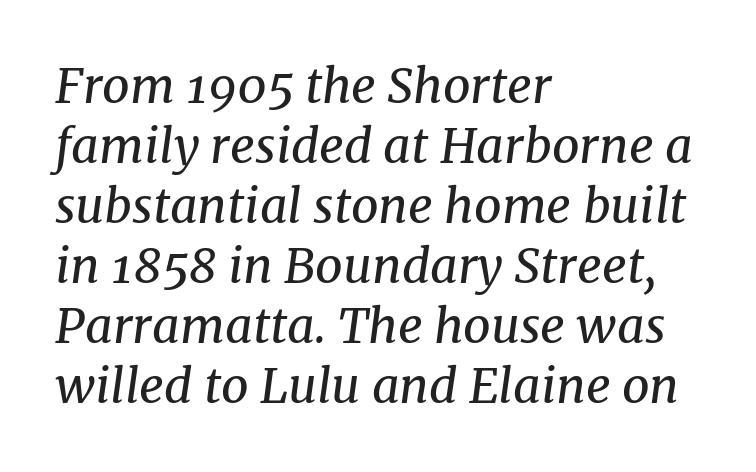
{"serif": "yes", "italic": "yes", "lean": "right", "slant_degrees": 8, "bold": "no", "weight": "regular", "width": "normal", "stroke_contrast": "medium", "x_height": "medium", "monospaced": "no", "underline": "no", "align": "left", "line_spacing": "normal", "line_spacing_ratio": 1.25, "letter_spacing": "normal", "letter_spacing_em": 0.0, "glyph_px": 48}
